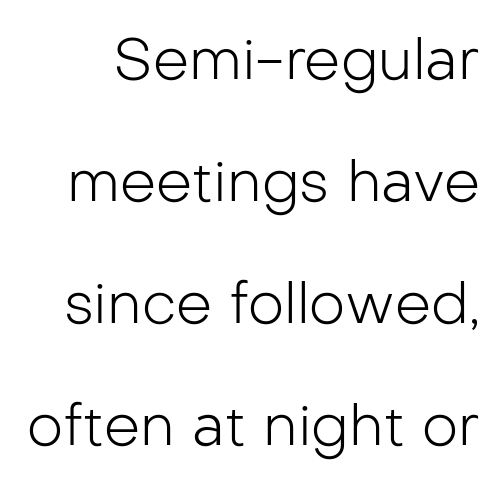
{"serif": "no", "italic": "no", "bold": "no", "weight": "light", "width": "normal", "stroke_contrast": "low", "x_height": "medium", "monospaced": "no", "underline": "no", "line_spacing": "loose", "line_spacing_ratio": 2.14, "letter_spacing": "normal", "letter_spacing_em": 0.0, "glyph_px": 57}
